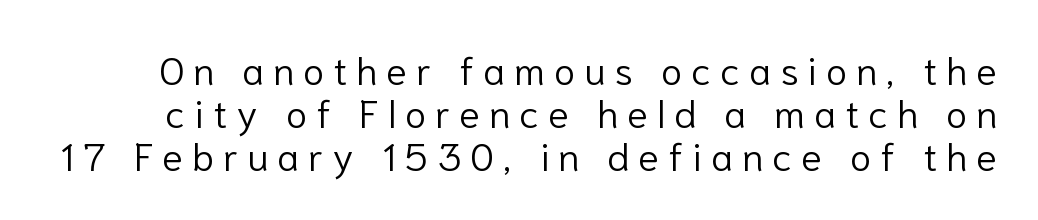
Q: Is the text bold? A: No.
Q: Is the text italic (slanted)? A: No, it is upright.
Q: Is the typeface a serif or a sans-serif typeface? A: Sans-serif.
Q: Is the text underlined? A: No.
Q: Is the spacing between letters normal or unusually wide? A: Unusually wide.
Q: Is the spacing between lines tight, normal or loose? A: Tight.
Q: Width (condensed, normal, or wide)? A: Normal.
Q: Stroke contrast? A: Low.
Q: x-height? A: Medium.
Q: Monospaced? A: No.
